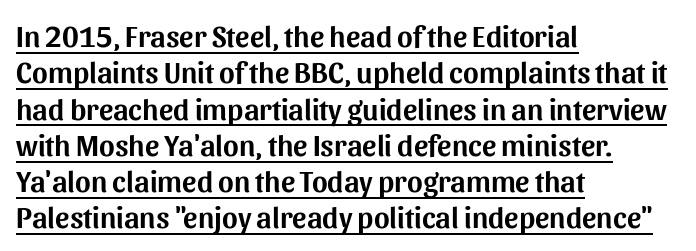
{"serif": "no", "italic": "no", "width": "normal", "stroke_contrast": "medium", "x_height": "medium", "monospaced": "no", "underline": "yes", "align": "left", "line_spacing_ratio": 1.21, "letter_spacing": "normal", "letter_spacing_em": 0.0, "glyph_px": 30}
